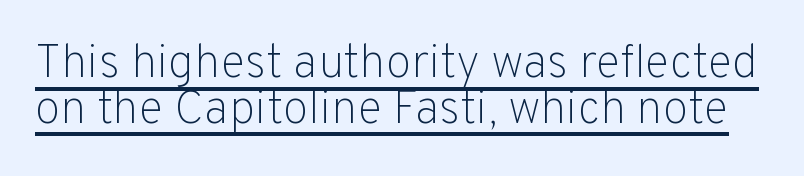
{"serif": "no", "italic": "no", "bold": "no", "weight": "light", "width": "normal", "stroke_contrast": "low", "x_height": "medium", "monospaced": "no", "underline": "yes", "line_spacing": "tight", "line_spacing_ratio": 0.97, "letter_spacing": "normal", "letter_spacing_em": 0.0, "glyph_px": 47}
